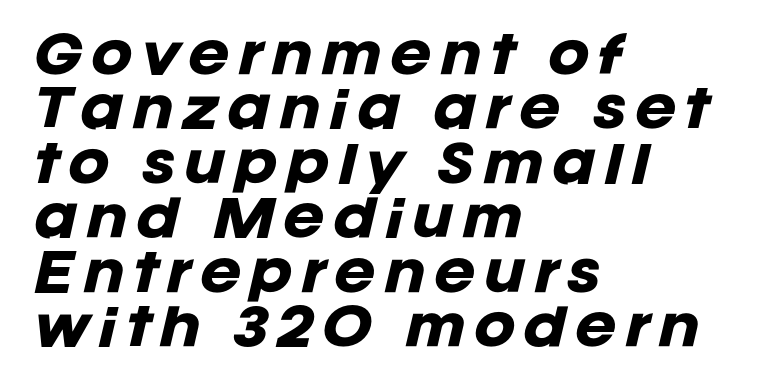
Q: Is the text bold? A: Yes.
Q: Is the text italic (slanted)? A: Yes, it leans right by about 12 degrees.
Q: Is the text underlined? A: No.
Q: How is the paragraph aligned? A: Left-aligned.
Q: Is the spacing between lines tight, normal or loose? A: Tight.
Q: Width (condensed, normal, or wide)? A: Normal.
Q: Stroke contrast? A: Low.
Q: x-height? A: Large.
Q: Monospaced? A: No.
